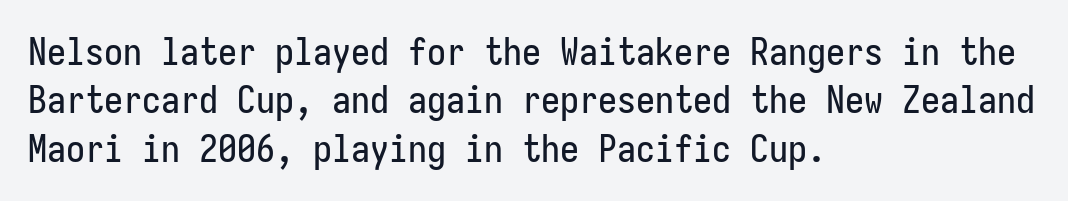
Q: Is the text italic (slanted)? A: No, it is upright.
Q: Is the typeface a serif or a sans-serif typeface? A: Sans-serif.
Q: Is the text underlined? A: No.
Q: How is the paragraph aligned? A: Left-aligned.
Q: Is the spacing between letters normal or unusually wide? A: Normal.
Q: Is the spacing between lines tight, normal or loose? A: Normal.
Q: Width (condensed, normal, or wide)? A: Condensed.
Q: Stroke contrast? A: Low.
Q: x-height? A: Medium.
